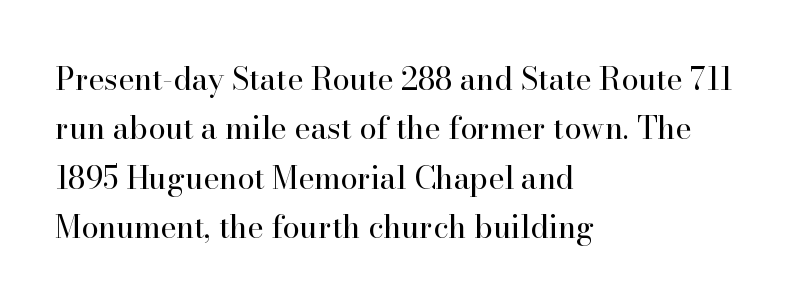
Q: Is the text bold? A: No.
Q: Is the text italic (slanted)? A: No, it is upright.
Q: Is the typeface a serif or a sans-serif typeface? A: Serif.
Q: Is the text underlined? A: No.
Q: How is the paragraph aligned? A: Left-aligned.
Q: Is the spacing between letters normal or unusually wide? A: Normal.
Q: Is the spacing between lines tight, normal or loose? A: Normal.
Q: Width (condensed, normal, or wide)? A: Normal.
Q: Stroke contrast? A: High.
Q: x-height? A: Small.
Q: Monospaced? A: No.
